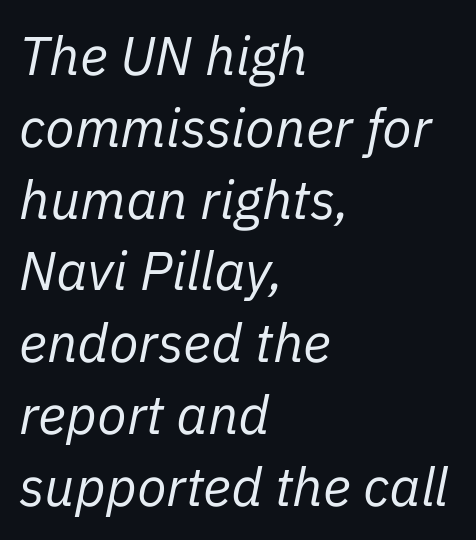
Q: Is the text bold? A: No.
Q: Is the text italic (slanted)? A: Yes, it leans right by about 11 degrees.
Q: Is the text underlined? A: No.
Q: How is the paragraph aligned? A: Left-aligned.
Q: Is the spacing between letters normal or unusually wide? A: Normal.
Q: Is the spacing between lines tight, normal or loose? A: Normal.
Q: Width (condensed, normal, or wide)? A: Normal.
Q: Stroke contrast? A: Low.
Q: x-height? A: Medium.
Q: Monospaced? A: No.
